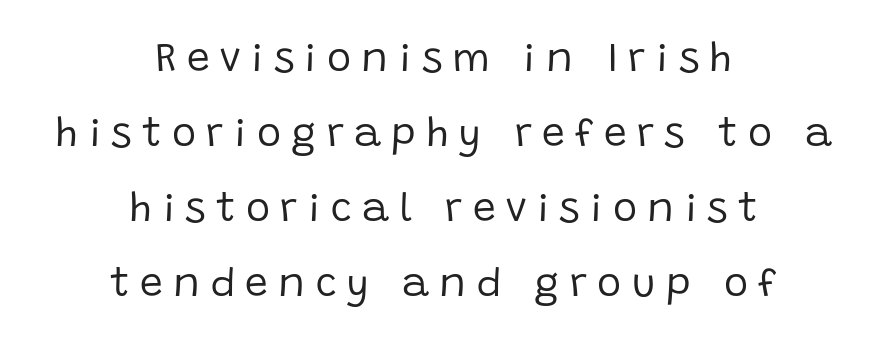
The image shows 41 px regular-weight sans-serif type, upright; set centered, line spacing 1.83x, unusually wide letter spacing (+0.25 em), not underlined; low stroke contrast and a large x-height.
